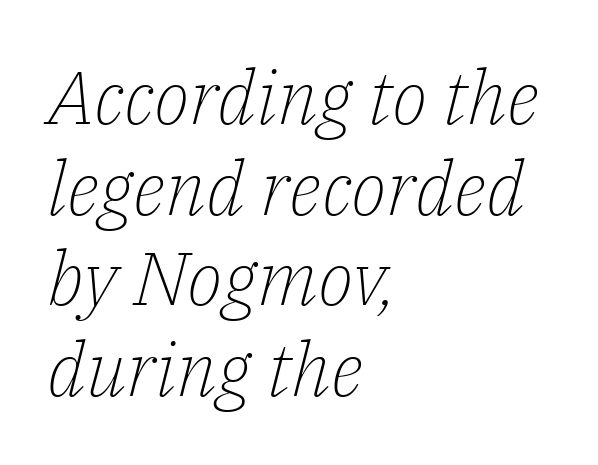
The passage shown is not bold in any degree. These lines are composed in type with serifs. Character widths vary here, with narrow letters taking less room than wide ones. Observe the lean: these are italic letterforms. Observe the ordinary spacing: letters are neighbours, not strangers. Is the block centered? No — it sits flush against the left margin.
